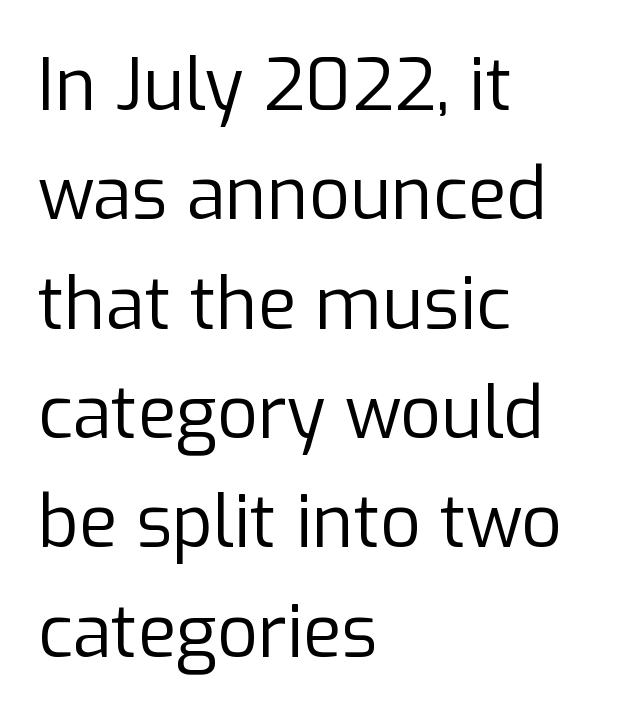
Regarding serifs, this sample does without them. The rendering keeps characters at their native spacing. Note the varied advance widths — an 'i' is clearly narrower than an 'm'. The paragraph has a hard left edge and a soft right edge. The face looks like a standard text weight, possibly lighter.
